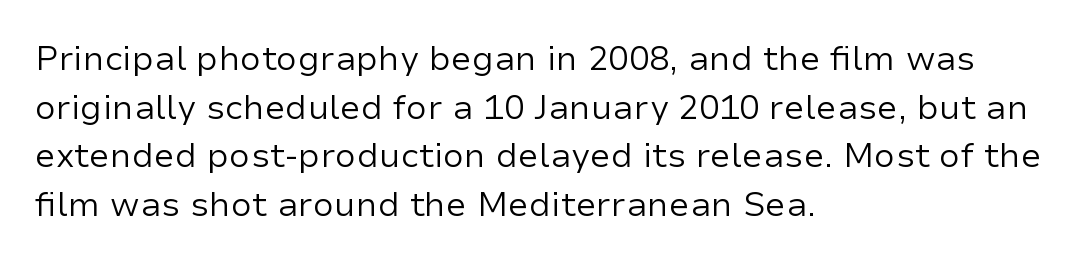
Stem width sits at or under what a default text font uses. The passage shown is not underscored anywhere. This sample has the flowing, uneven cadence of proportional lettering. The passage shown is typeset with a sans-serif family. Reading down the column, the eye jumps a familiar distance to each next line.
